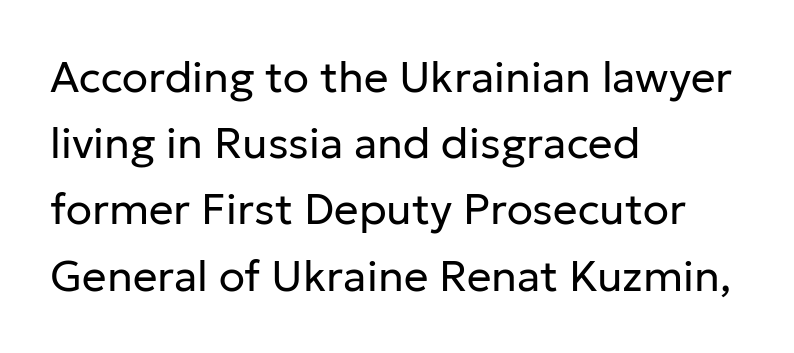
The image shows 43 px regular-weight sans-serif type, upright; set left-aligned, normal line spacing (1.54x), normal letter spacing, not underlined; low stroke contrast and a medium x-height.
